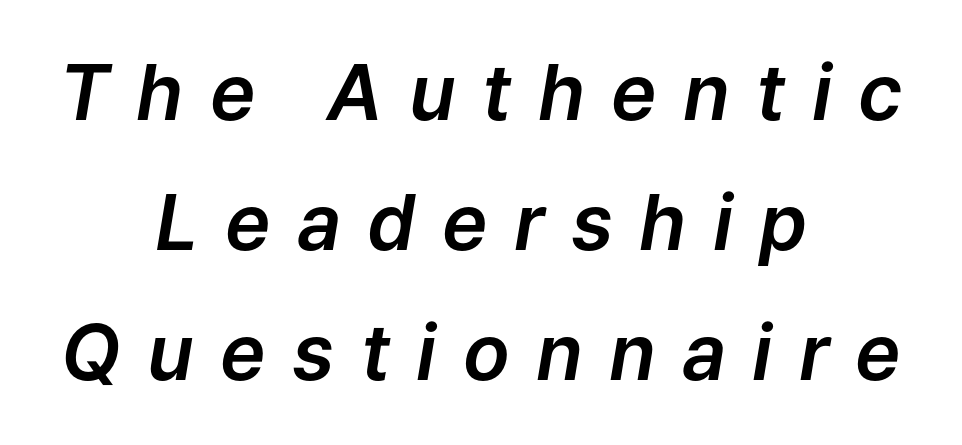
{"italic": "yes", "lean": "right", "slant_degrees": 9, "width": "normal", "stroke_contrast": "low", "x_height": "medium", "monospaced": "no", "underline": "no", "align": "center", "line_spacing": "normal", "line_spacing_ratio": 1.69, "letter_spacing": "wide", "letter_spacing_em": 0.34, "glyph_px": 77}
